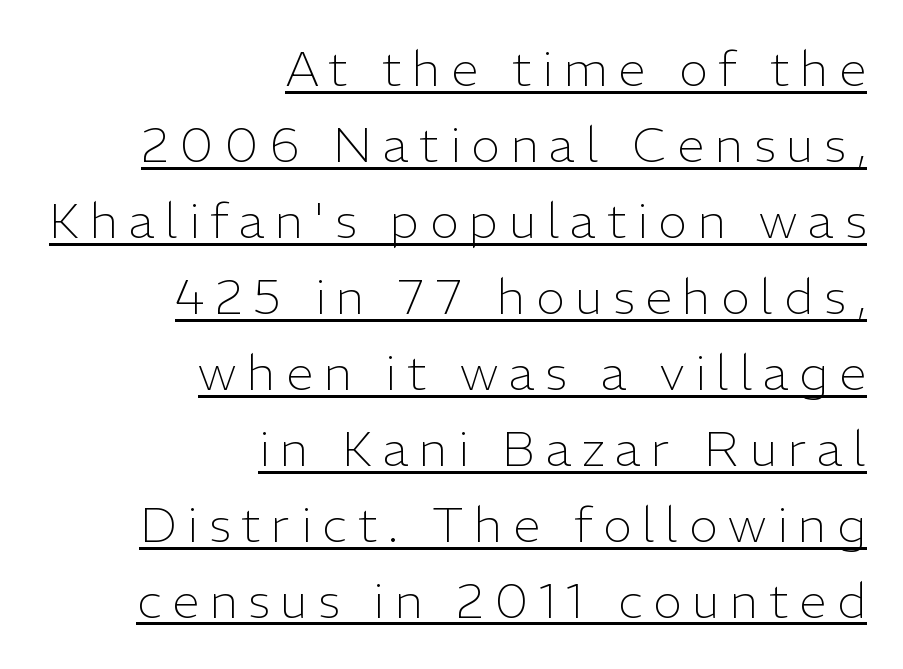
{"serif": "no", "italic": "no", "bold": "no", "weight": "light", "width": "normal", "stroke_contrast": "low", "x_height": "medium", "monospaced": "no", "underline": "yes", "align": "right", "line_spacing": "normal", "line_spacing_ratio": 1.55, "letter_spacing": "wide", "letter_spacing_em": 0.22, "glyph_px": 49}
